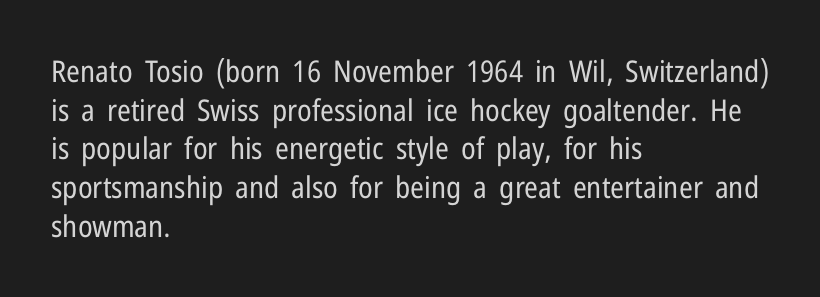
Q: Is the text bold? A: No.
Q: Is the text italic (slanted)? A: No, it is upright.
Q: Is the typeface a serif or a sans-serif typeface? A: Sans-serif.
Q: Is the text underlined? A: No.
Q: How is the paragraph aligned? A: Left-aligned.
Q: Is the spacing between letters normal or unusually wide? A: Normal.
Q: Is the spacing between lines tight, normal or loose? A: Normal.
Q: Width (condensed, normal, or wide)? A: Condensed.
Q: Stroke contrast? A: Low.
Q: x-height? A: Medium.
Q: Monospaced? A: No.
